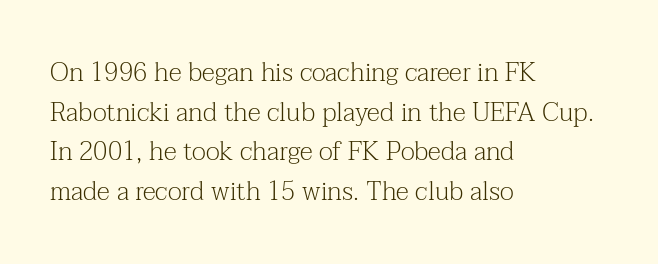
Q: Is the text bold? A: No.
Q: Is the text italic (slanted)? A: No, it is upright.
Q: Is the text underlined? A: No.
Q: How is the paragraph aligned? A: Left-aligned.
Q: Is the spacing between letters normal or unusually wide? A: Normal.
Q: Is the spacing between lines tight, normal or loose? A: Normal.
